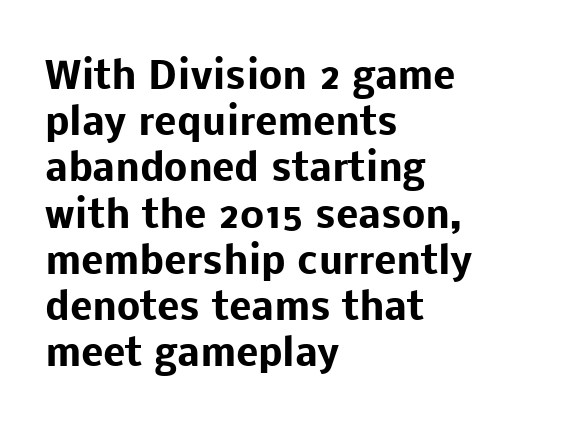
Is there any slant? The stems are plumb. Visually the block forms a straight wall on the left and a jagged coastline on the right. Each letter keeps its own natural width here, so spacing adapts to shape. Thick stems and heavy bowls — unmistakably bold. Unlike a traditional serif, this face leaves its strokes unadorned.
